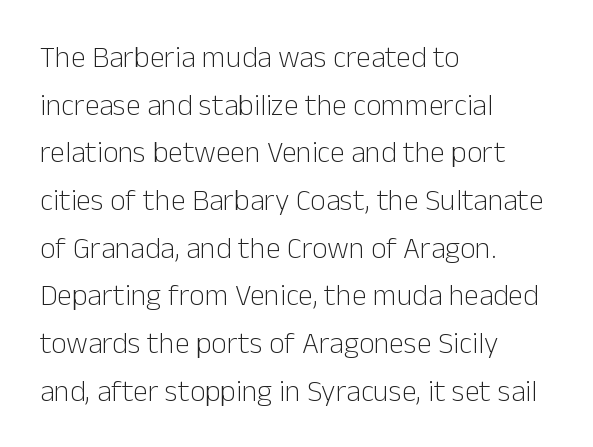
Q: Is the text bold? A: No.
Q: Is the text italic (slanted)? A: No, it is upright.
Q: Is the typeface a serif or a sans-serif typeface? A: Sans-serif.
Q: Is the text underlined? A: No.
Q: How is the paragraph aligned? A: Left-aligned.
Q: Is the spacing between letters normal or unusually wide? A: Normal.
Q: Is the spacing between lines tight, normal or loose? A: Normal.
Q: Width (condensed, normal, or wide)? A: Normal.
Q: Stroke contrast? A: Low.
Q: x-height? A: Medium.
Q: Monospaced? A: No.
